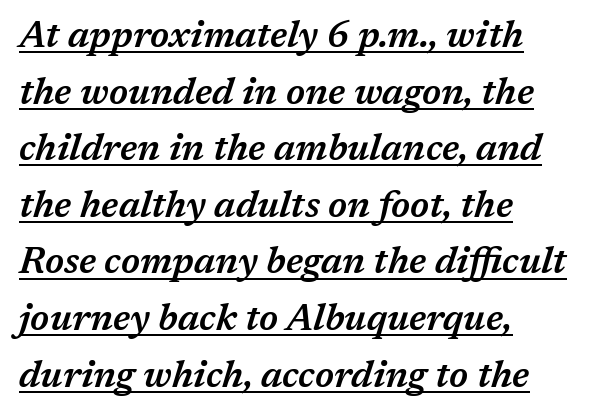
The image shows 37 px semibold type, italic (leaning right); set left-aligned, normal line spacing (1.53x), normal letter spacing, underlined; medium stroke contrast and a medium x-height.
